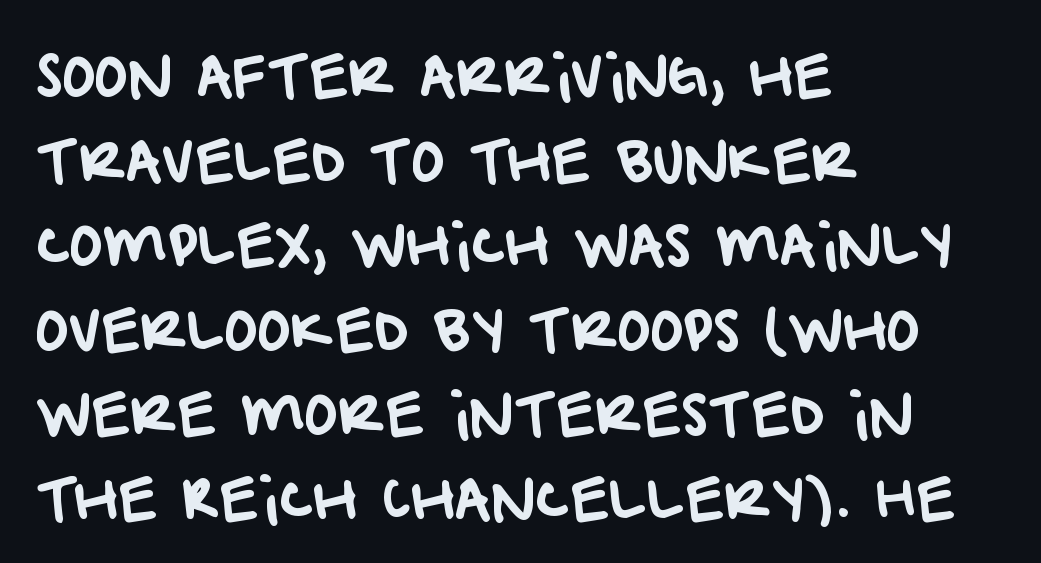
Does extra space separate the letters? No, they use regular spacing. These lines are rendered in a variable-pitch font. A bare baseline throughout the passage. The leading is moderate, giving the passage an even texture.
